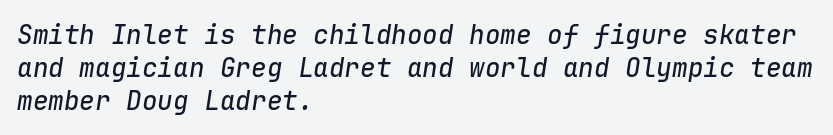
{"italic": "yes", "lean": "right", "slant_degrees": 9, "underline": "no", "align": "left", "line_spacing": "normal", "line_spacing_ratio": 1.26, "letter_spacing": "normal", "letter_spacing_em": 0.0, "glyph_px": 26}
